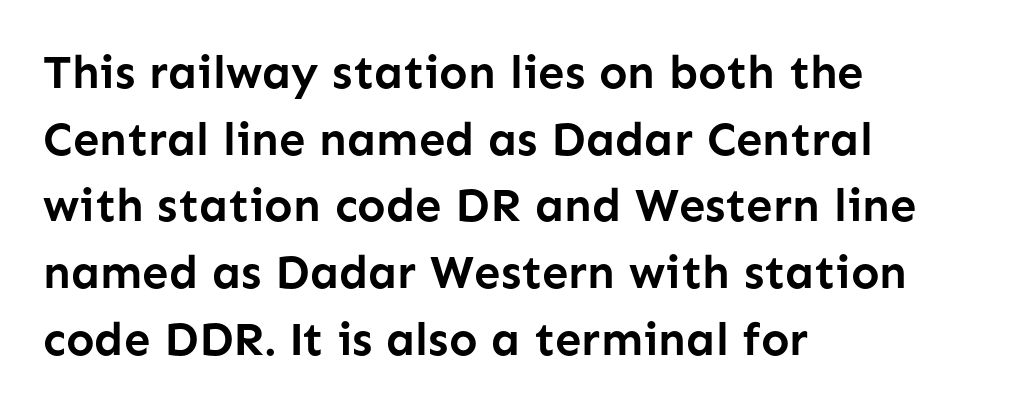
Q: Is the text bold? A: Yes.
Q: Is the text italic (slanted)? A: No, it is upright.
Q: Is the typeface a serif or a sans-serif typeface? A: Sans-serif.
Q: Is the text underlined? A: No.
Q: How is the paragraph aligned? A: Left-aligned.
Q: Is the spacing between letters normal or unusually wide? A: Normal.
Q: Is the spacing between lines tight, normal or loose? A: Normal.
Q: Width (condensed, normal, or wide)? A: Normal.
Q: Stroke contrast? A: Low.
Q: x-height? A: Medium.
Q: Monospaced? A: No.
